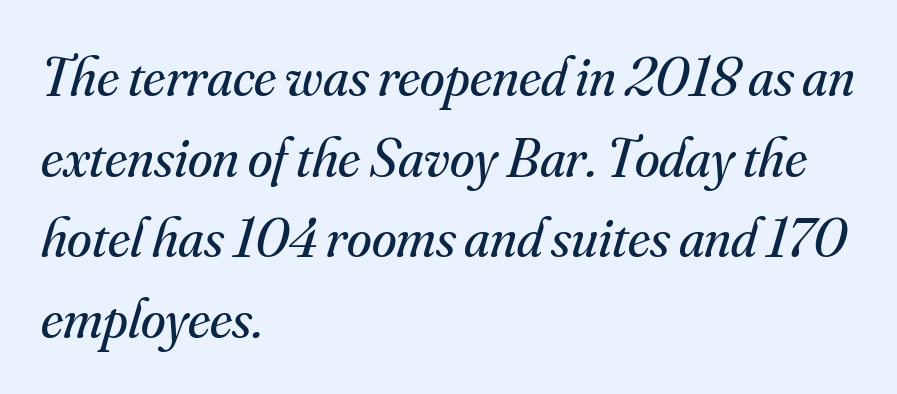
Q: Is the text bold? A: No.
Q: Is the text italic (slanted)? A: Yes, it leans right by about 16 degrees.
Q: Is the typeface a serif or a sans-serif typeface? A: Serif.
Q: Is the text underlined? A: No.
Q: How is the paragraph aligned? A: Left-aligned.
Q: Is the spacing between letters normal or unusually wide? A: Normal.
Q: Is the spacing between lines tight, normal or loose? A: Normal.
Q: Width (condensed, normal, or wide)? A: Normal.
Q: Stroke contrast? A: Medium.
Q: x-height? A: Small.
Q: Monospaced? A: No.
